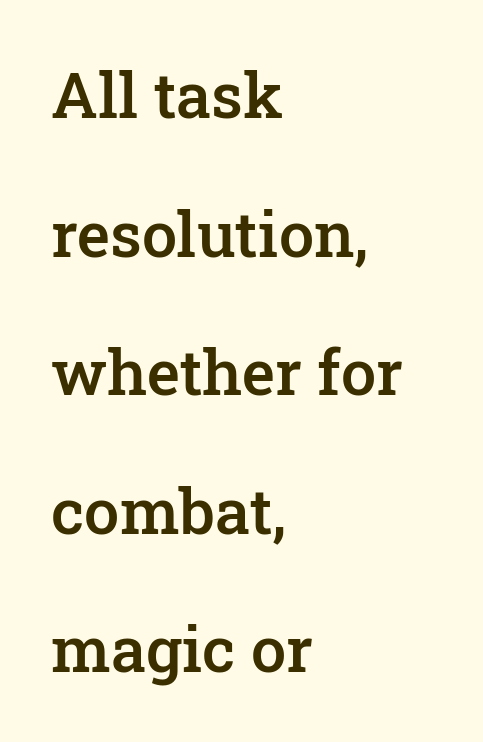
Q: Is the text bold? A: Semi-bold.
Q: Is the text italic (slanted)? A: No, it is upright.
Q: Is the typeface a serif or a sans-serif typeface? A: Serif.
Q: Is the text underlined? A: No.
Q: How is the paragraph aligned? A: Left-aligned.
Q: Is the spacing between letters normal or unusually wide? A: Normal.
Q: Is the spacing between lines tight, normal or loose? A: Loose.
Q: Width (condensed, normal, or wide)? A: Normal.
Q: Stroke contrast? A: Low.
Q: x-height? A: Medium.
Q: Monospaced? A: No.
